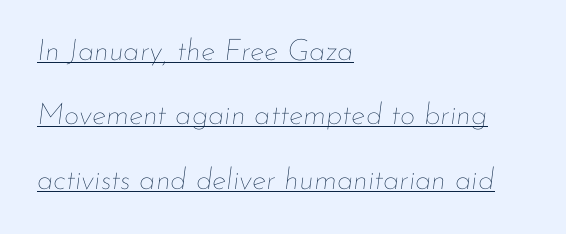
Q: Is the text bold? A: No.
Q: Is the text italic (slanted)? A: Yes, it leans right by about 7 degrees.
Q: Is the text underlined? A: Yes.
Q: How is the paragraph aligned? A: Left-aligned.
Q: Is the spacing between letters normal or unusually wide? A: Normal.
Q: Is the spacing between lines tight, normal or loose? A: Loose.
Q: Width (condensed, normal, or wide)? A: Normal.
Q: Stroke contrast? A: Low.
Q: x-height? A: Small.
Q: Monospaced? A: No.
